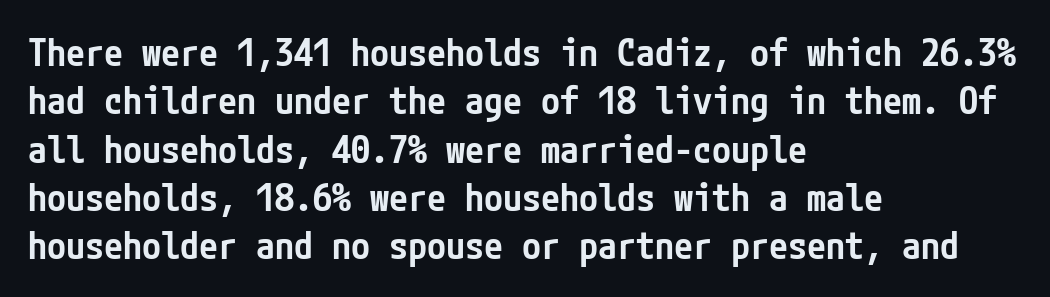
Leading matches the norm, producing a regular column. How are the letters spaced? Ordinarily, with no added tracking. The font family rendered here belongs to the sans-serif group. Style check: upright.
